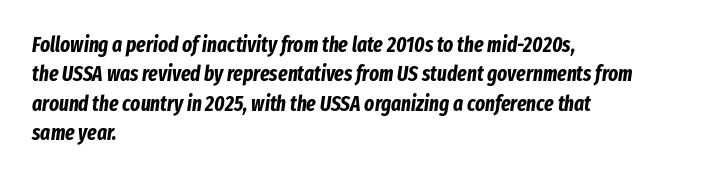
The compositor pushed each line to the left boundary. These words are printed bold, with thick strokes throughout. The lines sit at an ordinary, default distance from one another. A typesetter would mark this as italic. Descenders hang freely into open space. The horizontal fit of the characters is conventional and even.
